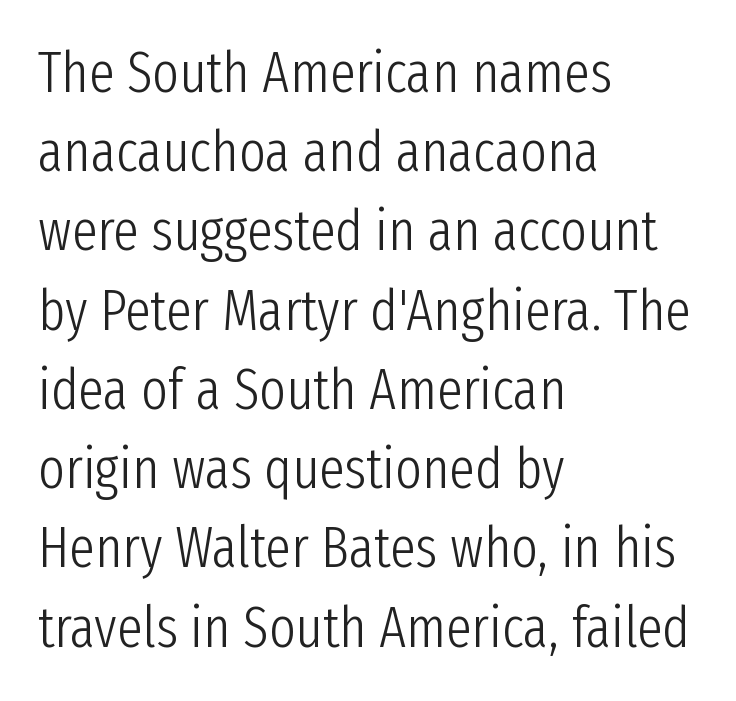
{"serif": "no", "italic": "no", "bold": "no", "weight": "light", "width": "condensed", "stroke_contrast": "low", "x_height": "medium", "monospaced": "no", "underline": "no", "align": "left", "line_spacing": "normal", "line_spacing_ratio": 1.39, "letter_spacing": "normal", "letter_spacing_em": 0.0, "glyph_px": 57}
